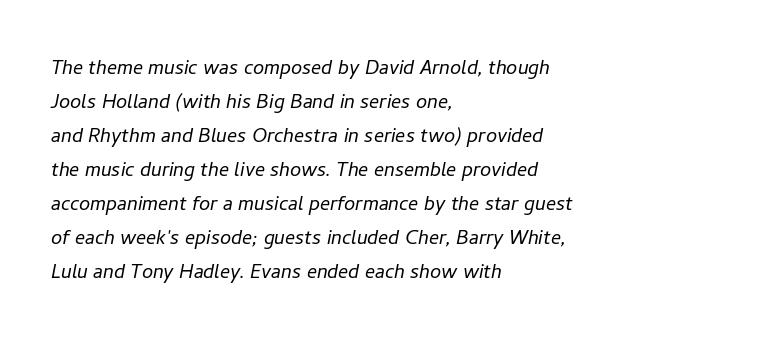
The font's italic variant was chosen for this text. The lines sit at an ordinary, default distance from one another. The words here are not underlined. The font is comparable to plain body text, perhaps lighter. A student would call this left alignment; a typographer would say flush left, rag right.
